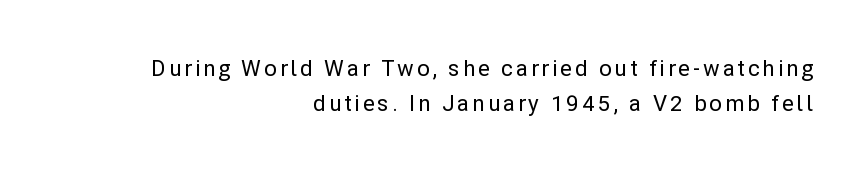
The image shows 22 px text type, upright; set right-aligned, normal line spacing (1.59x), not underlined.
